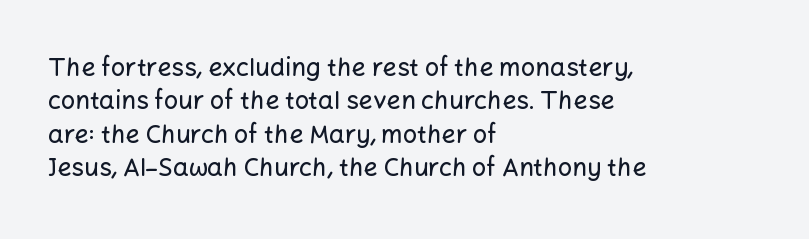
Q: Is the text italic (slanted)? A: No, it is upright.
Q: Is the text underlined? A: No.
Q: How is the paragraph aligned? A: Left-aligned.
Q: Is the spacing between letters normal or unusually wide? A: Normal.
Q: Is the spacing between lines tight, normal or loose? A: Normal.
